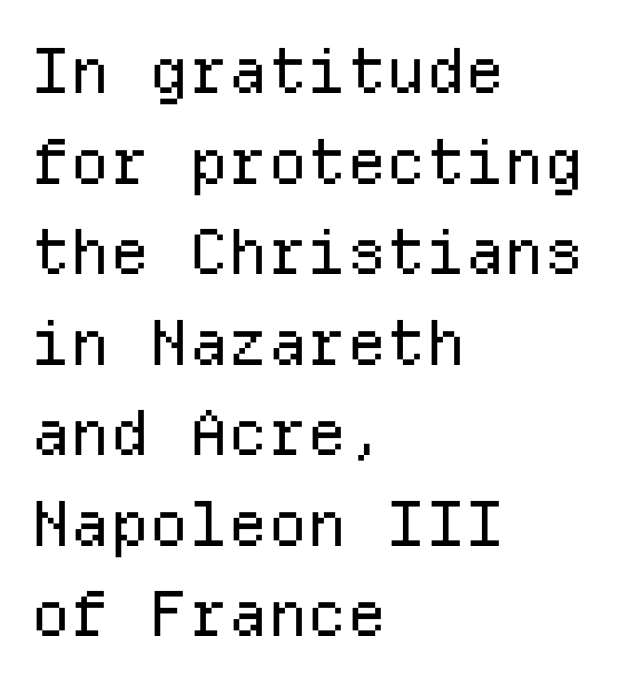
Regarding serifs, this sample does without them. Heaviness? Minimal to ordinary, like unemphasized prose. What's the leading like? Ordinary, nothing unusual. Posture: straight, roman, zero tilt.
